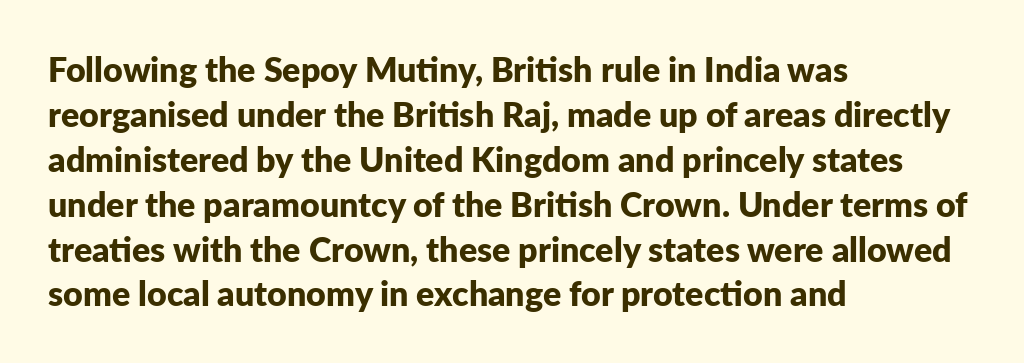
Q: Is the text bold? A: Yes.
Q: Is the text italic (slanted)? A: No, it is upright.
Q: Is the typeface a serif or a sans-serif typeface? A: Sans-serif.
Q: Is the text underlined? A: No.
Q: How is the paragraph aligned? A: Left-aligned.
Q: Is the spacing between letters normal or unusually wide? A: Normal.
Q: Is the spacing between lines tight, normal or loose? A: Normal.
Q: Width (condensed, normal, or wide)? A: Normal.
Q: Stroke contrast? A: Low.
Q: x-height? A: Medium.
Q: Monospaced? A: No.
